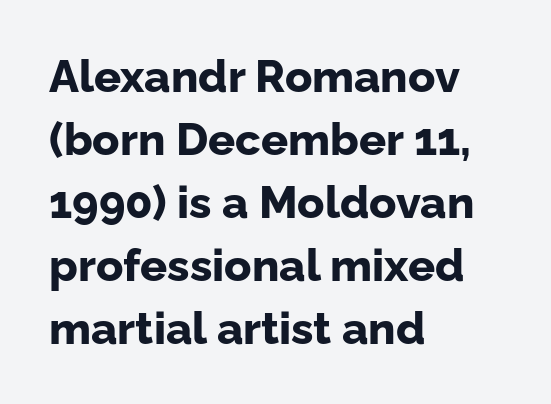
The space between consecutive lines is moderate. Its strokes are broad and dark, the hallmark of bold type. No word sits above an underline. Glyph-to-glyph distance matches everyday printed text. Alignment: flush left. Rendered with straight, roman letterforms.
